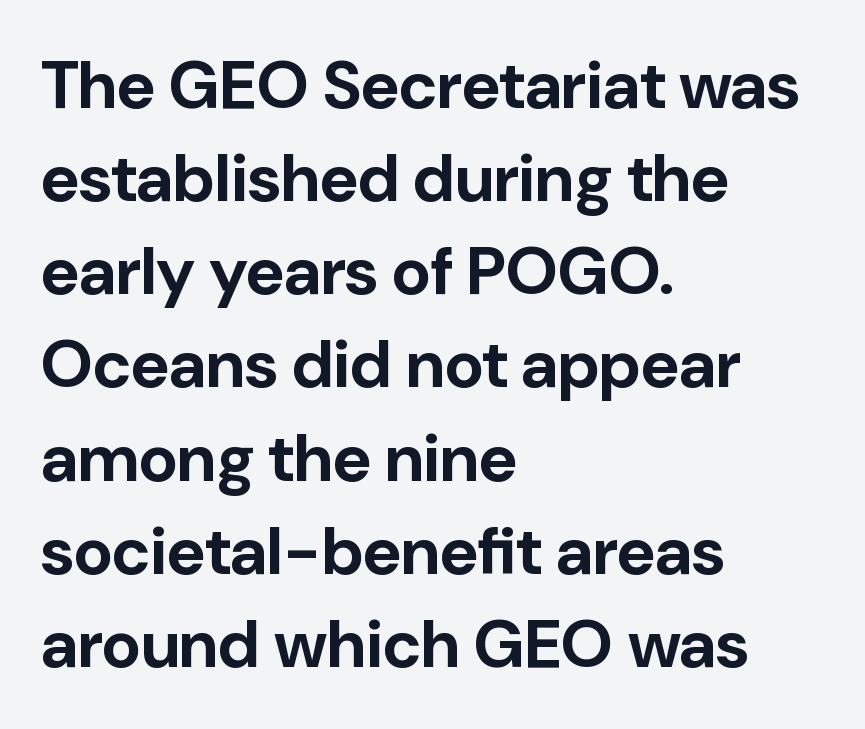
Q: Is the text bold? A: Yes.
Q: Is the text italic (slanted)? A: No, it is upright.
Q: Is the typeface a serif or a sans-serif typeface? A: Sans-serif.
Q: Is the text underlined? A: No.
Q: How is the paragraph aligned? A: Left-aligned.
Q: Is the spacing between letters normal or unusually wide? A: Normal.
Q: Is the spacing between lines tight, normal or loose? A: Normal.
Q: Width (condensed, normal, or wide)? A: Normal.
Q: Stroke contrast? A: Low.
Q: x-height? A: Medium.
Q: Monospaced? A: No.
